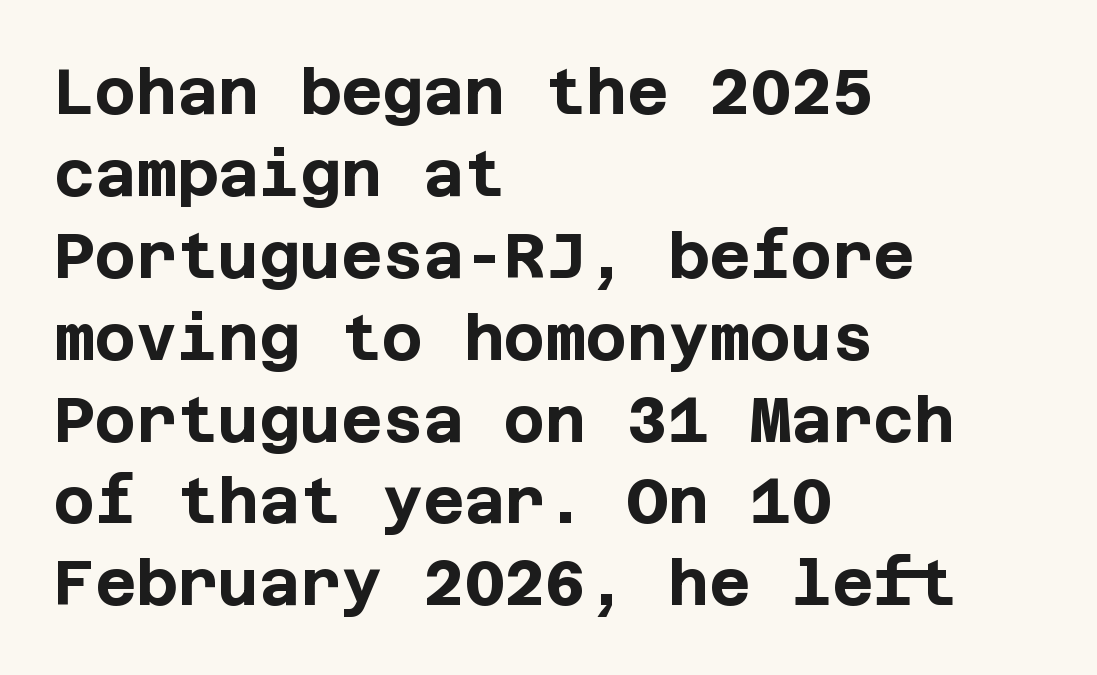
The image shows 63 px bold sans-serif type, upright; set left-aligned, normal line spacing (1.3x), normal letter spacing, not underlined; low stroke contrast and a large x-height.
